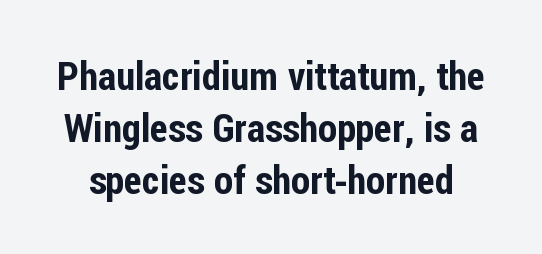
The image shows 39 px condensed sans-serif type, upright; set normal line spacing (1.33x), normal letter spacing, not underlined; low stroke contrast and a medium x-height.
